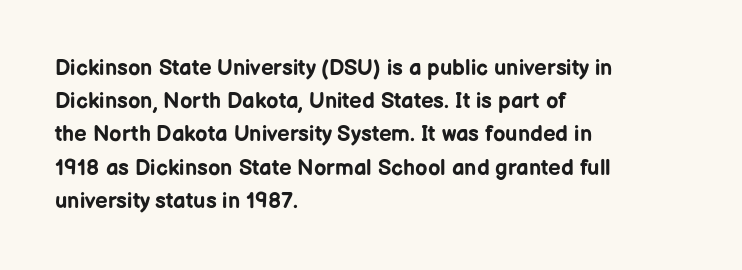
Leading matches the norm, producing a regular column. The area under the type is left untouched. Does extra space separate the letters? No, they use regular spacing. These lines were composed using upright roman letters.
